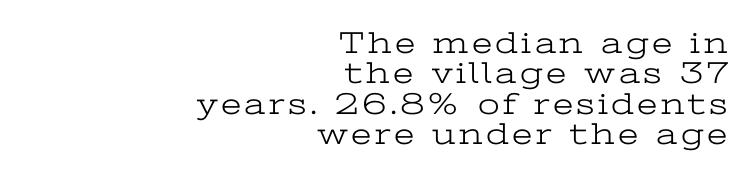
{"serif": "yes", "italic": "no", "bold": "no", "weight": "light", "width": "wide", "stroke_contrast": "low", "x_height": "medium", "monospaced": "no", "underline": "no", "align": "right", "line_spacing": "tight", "line_spacing_ratio": 0.98, "glyph_px": 31}
